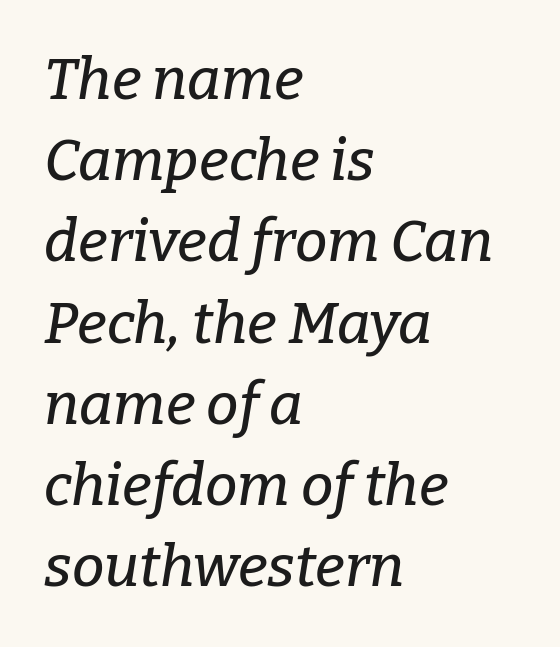
Q: Is the text italic (slanted)? A: Yes, it leans right by about 9 degrees.
Q: Is the typeface a serif or a sans-serif typeface? A: Serif.
Q: Is the text underlined? A: No.
Q: How is the paragraph aligned? A: Left-aligned.
Q: Is the spacing between letters normal or unusually wide? A: Normal.
Q: Is the spacing between lines tight, normal or loose? A: Normal.
Q: Width (condensed, normal, or wide)? A: Normal.
Q: Stroke contrast? A: Low.
Q: x-height? A: Medium.
Q: Monospaced? A: No.
